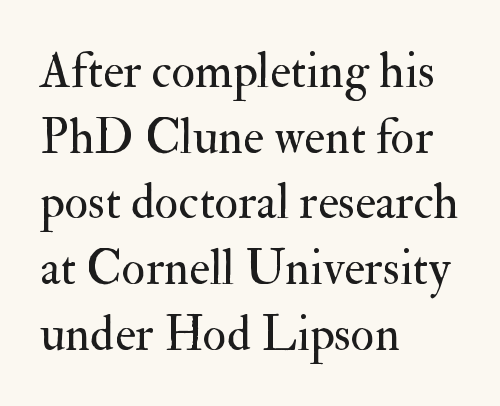
Q: Is the text bold? A: No.
Q: Is the text italic (slanted)? A: No, it is upright.
Q: Is the typeface a serif or a sans-serif typeface? A: Serif.
Q: Is the text underlined? A: No.
Q: How is the paragraph aligned? A: Left-aligned.
Q: Is the spacing between letters normal or unusually wide? A: Normal.
Q: Is the spacing between lines tight, normal or loose? A: Normal.
Q: Width (condensed, normal, or wide)? A: Normal.
Q: Stroke contrast? A: Medium.
Q: x-height? A: Small.
Q: Monospaced? A: No.
